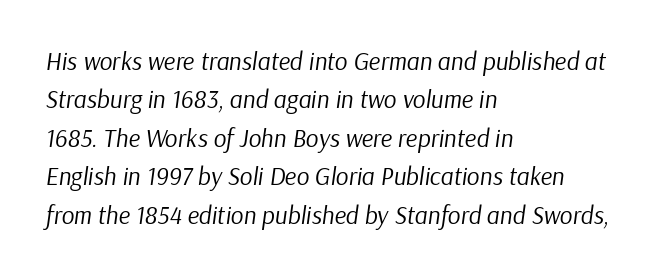
The image shows 25 px text type, italic (leaning right); set left-aligned, normal line spacing (1.54x), normal letter spacing, not underlined.
